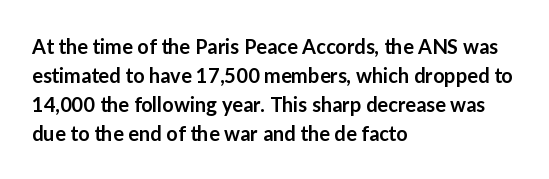
{"italic": "no", "bold": "semi", "underline": "no", "align": "left", "line_spacing": "normal", "line_spacing_ratio": 1.45, "letter_spacing": "normal", "letter_spacing_em": 0.0, "glyph_px": 20}
